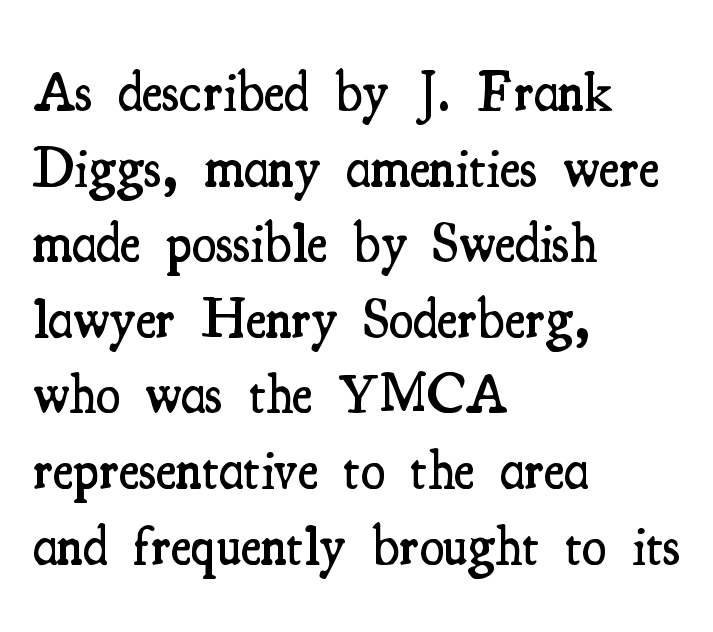
The image shows 56 px semibold, condensed serif type, upright; set left-aligned, normal line spacing (1.35x), normal letter spacing, not underlined; medium stroke contrast and a small x-height.
